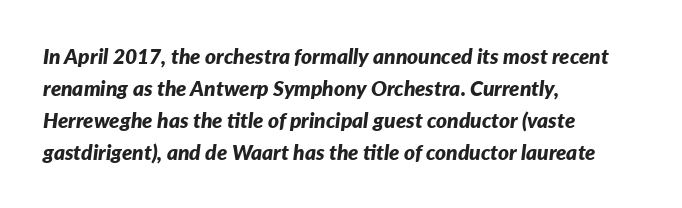
Q: Is the text bold? A: Yes.
Q: Is the text italic (slanted)? A: Yes, it leans right by about 7 degrees.
Q: Is the text underlined? A: No.
Q: How is the paragraph aligned? A: Left-aligned.
Q: Is the spacing between letters normal or unusually wide? A: Normal.
Q: Is the spacing between lines tight, normal or loose? A: Normal.
